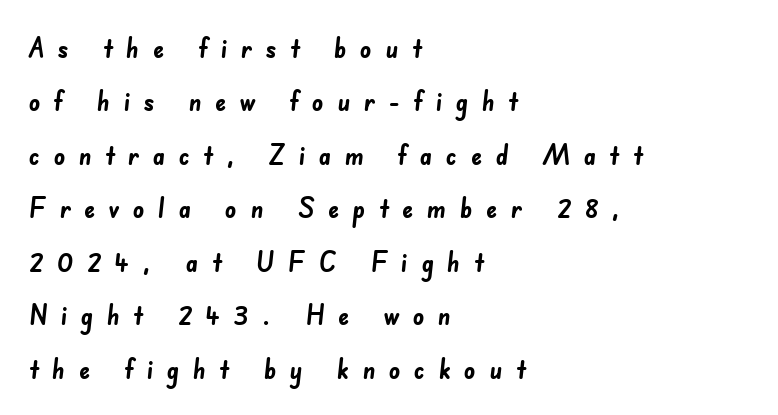
The image shows 28 px semibold sans-serif type; set left-aligned, loose line spacing (1.91x), unusually wide letter spacing (+0.47 em), not underlined; low stroke contrast and a small x-height.
